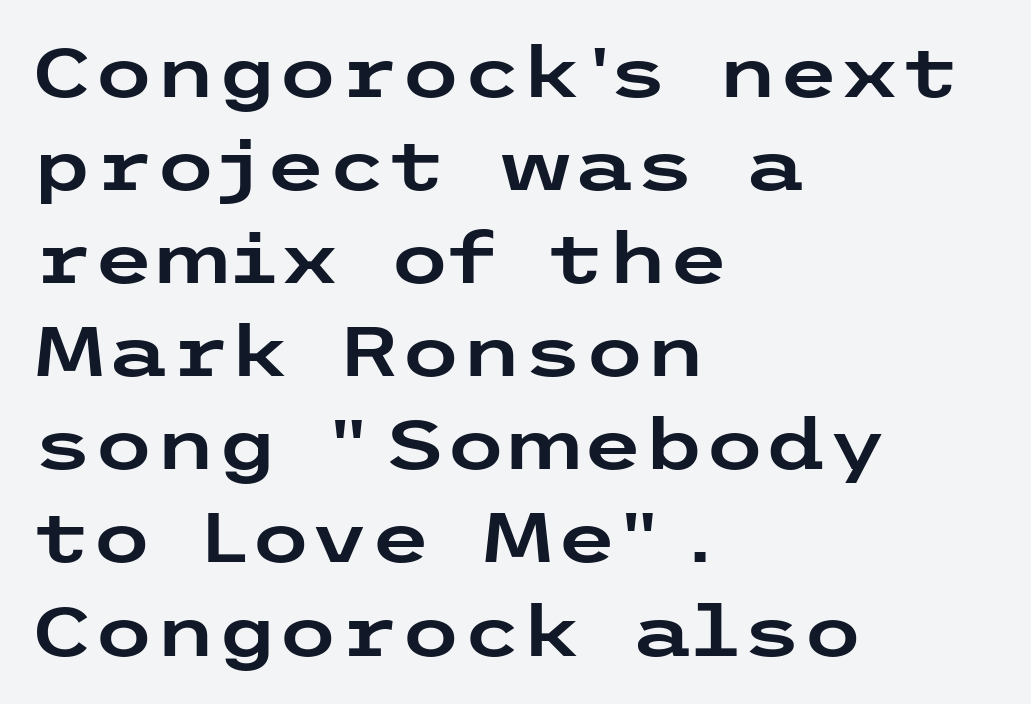
The image shows 70 px wide sans-serif type, upright; set left-aligned, normal line spacing (1.33x), normal letter spacing, not underlined; low stroke contrast and a medium x-height.
